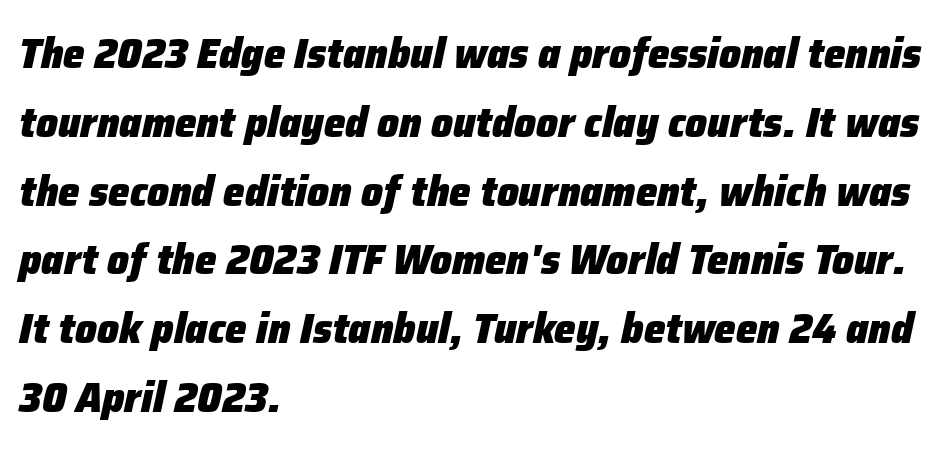
No extra tracking has been applied to these lines. Left-aligned paragraph, ragged on the right. As a designer I'd log this as weight 700, bold. Each new line begins a customary step beneath the previous one. Words float on clear page, feet unadorned. The whole block is typeset with a tilt.
